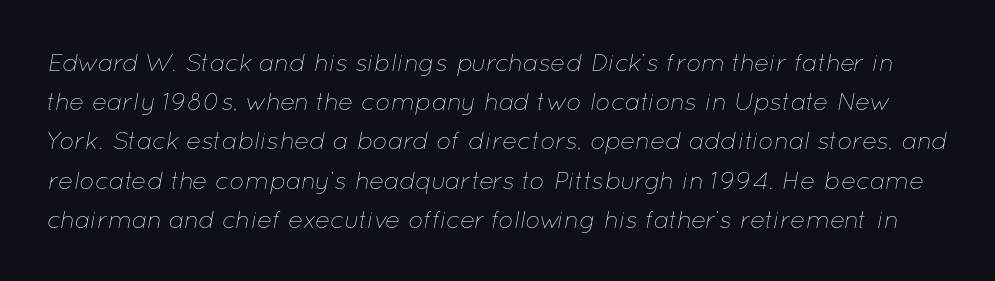
The image shows 25 px text type, italic (leaning right); set normal line spacing (1.57x), normal letter spacing, not underlined.
